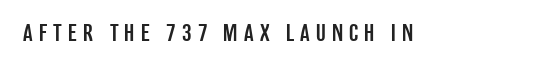
Decoration check: the copy has no underline. The rendering inserts visible extra space after every character. Quick note: not italic, upright.
